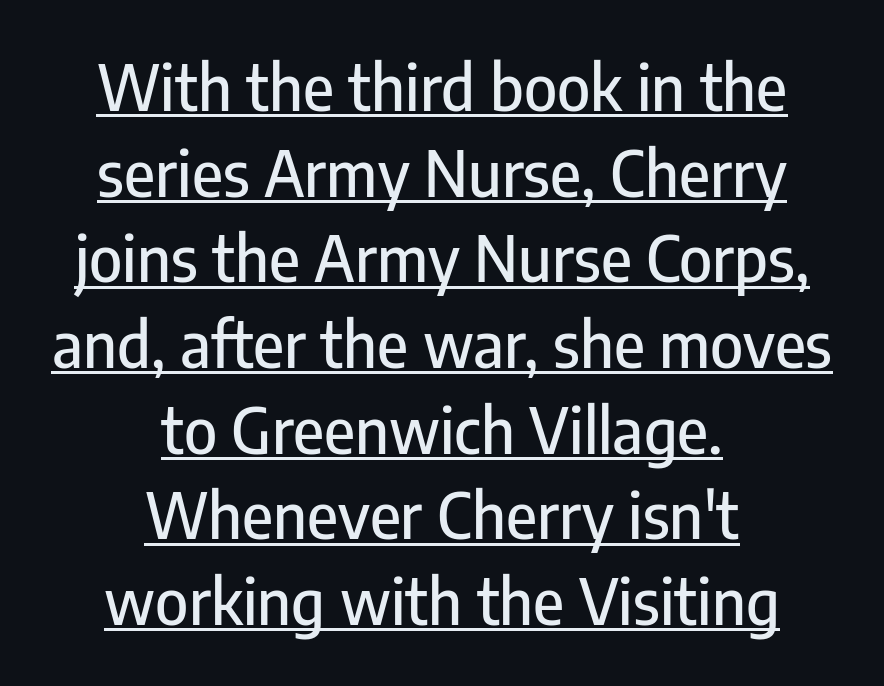
{"serif": "no", "italic": "no", "width": "condensed", "stroke_contrast": "low", "x_height": "medium", "monospaced": "no", "underline": "yes", "align": "center", "line_spacing": "normal", "line_spacing_ratio": 1.36, "letter_spacing": "normal", "letter_spacing_em": 0.0, "glyph_px": 63}
